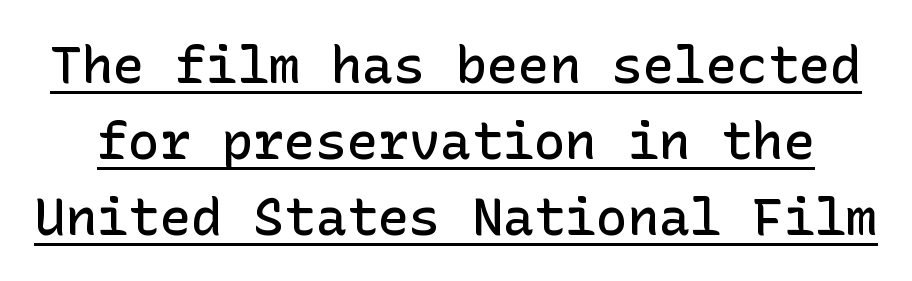
{"serif": "no", "italic": "no", "bold": "semi", "weight": "semibold", "width": "normal", "stroke_contrast": "low", "x_height": "medium", "underline": "yes", "line_spacing": "normal", "line_spacing_ratio": 1.46, "letter_spacing": "normal", "letter_spacing_em": 0.0, "glyph_px": 52}
